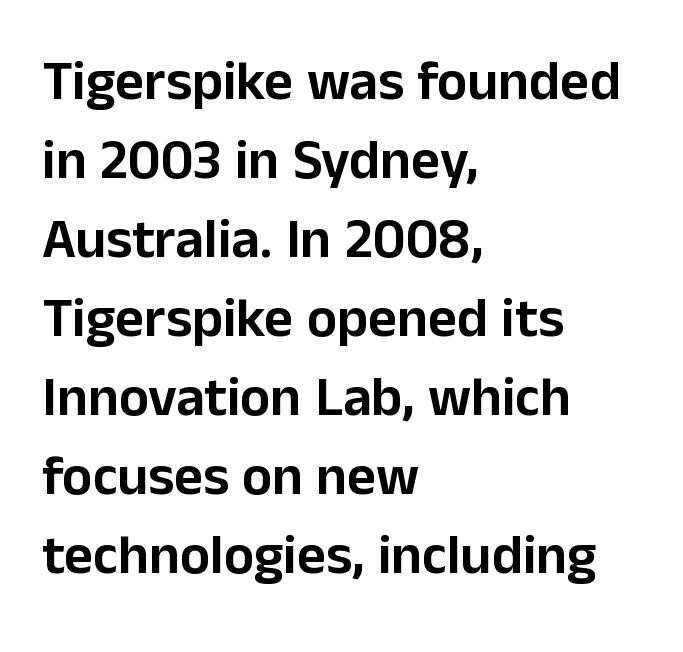
The rendering uses a moderate line-height, typical for paragraphs. The passage shown has conventional tracking throughout. Left-aligned paragraph, ragged on the right. A clean baseline with only descenders dipping below it.
